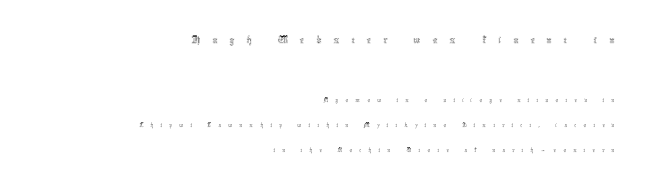
Q: Is the text bold? A: No.
Q: Is the text italic (slanted)? A: No, it is upright.
Q: Is the text underlined? A: No.
Q: How is the paragraph aligned? A: Right-aligned.
Q: Is the spacing between letters normal or unusually wide? A: Unusually wide.
Q: Which block of text is set in a larger size, the first (top) or the second (bottom)? A: The first (top) one.
